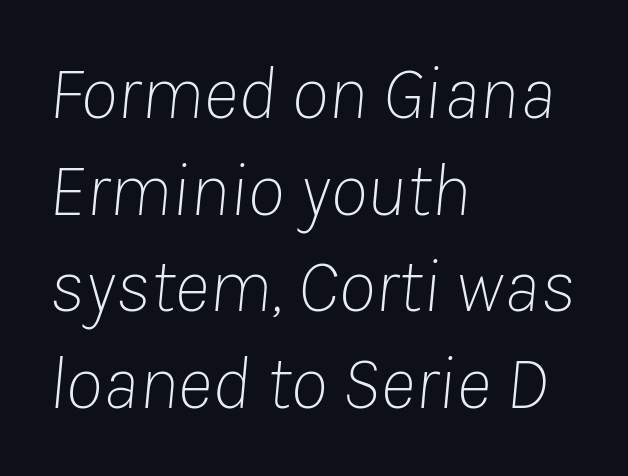
The image shows 76 px thin type, italic (leaning right); set left-aligned, normal line spacing (1.27x), normal letter spacing, not underlined; low stroke contrast and a medium x-height.
